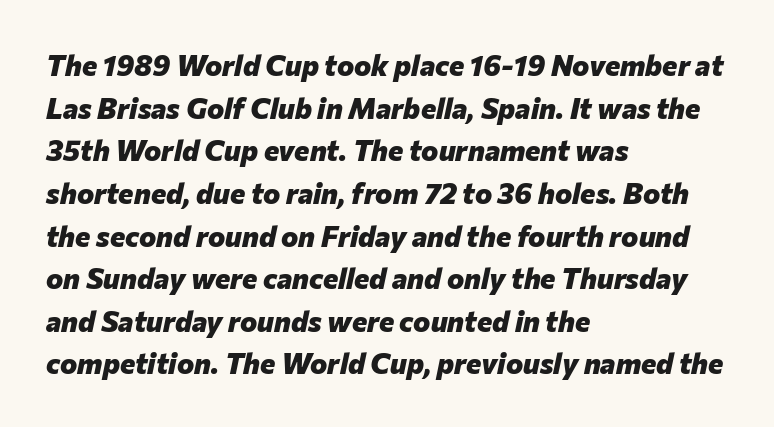
The rows are spaced the way most documents space them. Do the characters align in a grid? No, the font is proportional. Honestly, there is no underline to notice here at all. Every letter is thick-stroked: bold, no question.
